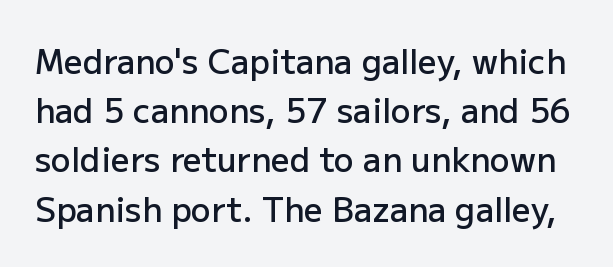
The image shows 33 px semibold sans-serif type, upright; set normal line spacing (1.49x), normal letter spacing, not underlined; low stroke contrast and a medium x-height.
